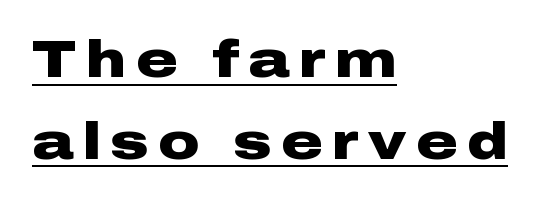
To sum up the face: it is a sans, with no serifs. Posture: upright roman. The characters look thick and weighty, a clear bold. The lines are quadded left. Quick note: interline space is typical. The string is rendered with underlining switched on.
